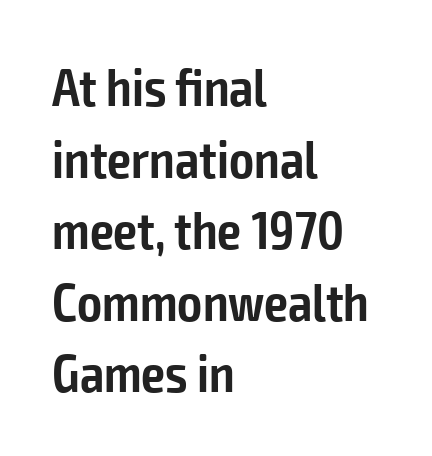
The image shows 53 px semibold, condensed sans-serif type, upright; set left-aligned, normal line spacing (1.35x), normal letter spacing, not underlined; low stroke contrast and a medium x-height.
